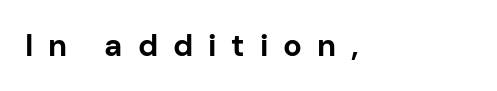
Q: Is the text bold? A: Yes.
Q: Is the text italic (slanted)? A: No, it is upright.
Q: Is the typeface a serif or a sans-serif typeface? A: Sans-serif.
Q: Is the text underlined? A: No.
Q: How is the paragraph aligned? A: Left-aligned.
Q: Is the spacing between letters normal or unusually wide? A: Unusually wide.
Q: Width (condensed, normal, or wide)? A: Normal.
Q: Stroke contrast? A: Low.
Q: x-height? A: Medium.
Q: Monospaced? A: No.
